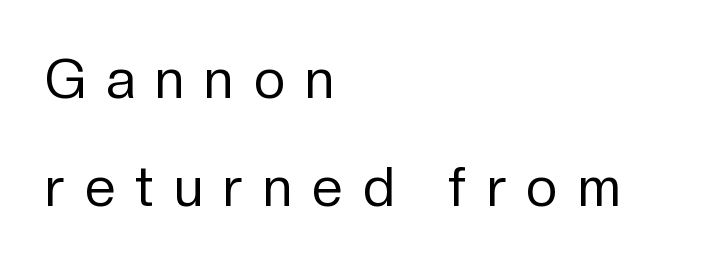
{"serif": "no", "italic": "no", "bold": "no", "weight": "regular", "width": "normal", "stroke_contrast": "low", "x_height": "medium", "monospaced": "no", "underline": "no", "align": "left", "line_spacing": "loose", "line_spacing_ratio": 1.96, "letter_spacing": "wide", "letter_spacing_em": 0.37, "glyph_px": 55}
